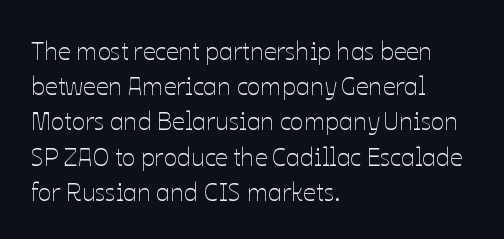
The image shows 25 px text type, upright; set left-aligned, normal line spacing (1.41x), normal letter spacing, not underlined.
